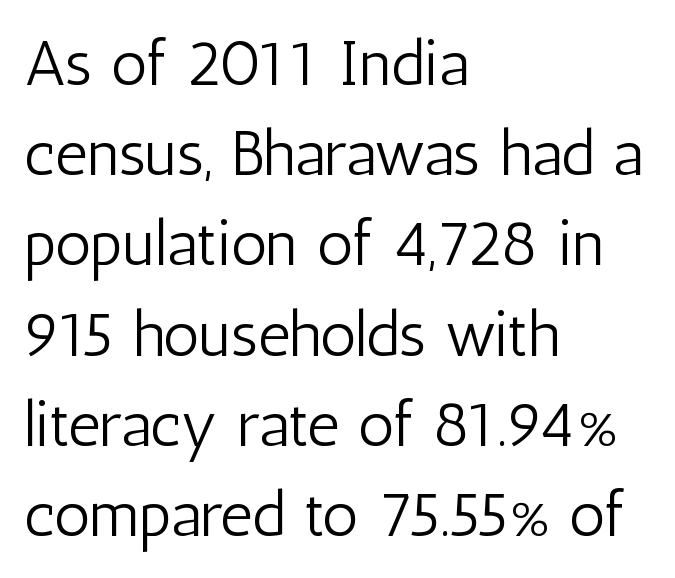
{"serif": "no", "italic": "no", "bold": "no", "weight": "light", "width": "condensed", "stroke_contrast": "low", "x_height": "medium", "monospaced": "no", "underline": "no", "align": "left", "line_spacing": "normal", "line_spacing_ratio": 1.41, "letter_spacing": "normal", "letter_spacing_em": 0.0, "glyph_px": 64}
